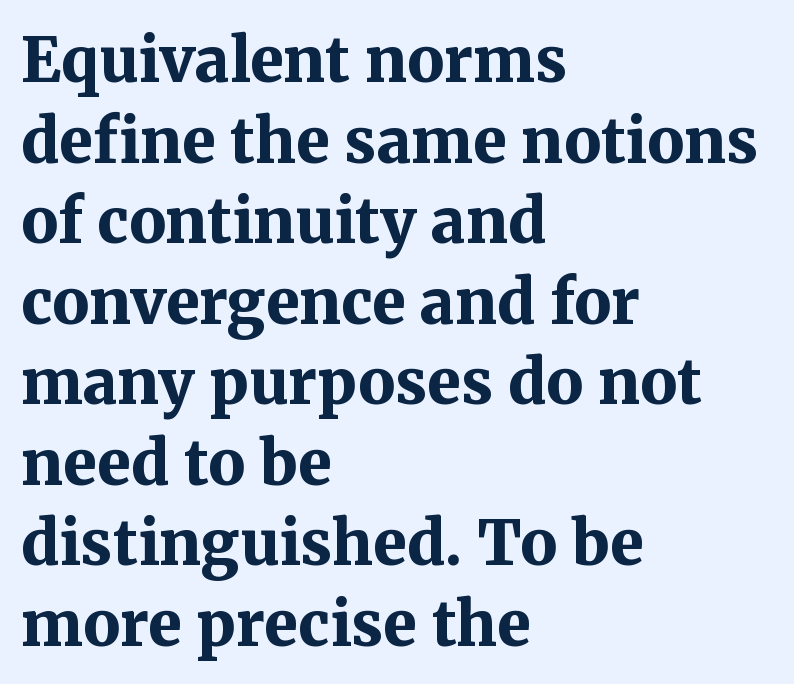
Q: Is the text bold? A: Yes.
Q: Is the text italic (slanted)? A: No, it is upright.
Q: Is the typeface a serif or a sans-serif typeface? A: Serif.
Q: Is the text underlined? A: No.
Q: How is the paragraph aligned? A: Left-aligned.
Q: Is the spacing between letters normal or unusually wide? A: Normal.
Q: Is the spacing between lines tight, normal or loose? A: Normal.
Q: Width (condensed, normal, or wide)? A: Normal.
Q: Stroke contrast? A: Medium.
Q: x-height? A: Medium.
Q: Monospaced? A: No.
